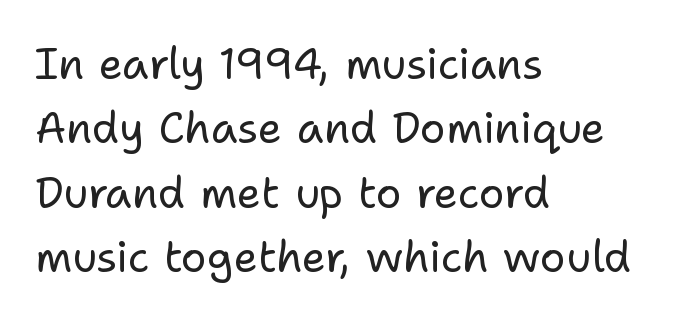
No italicization has been applied; the sample stays upright. Any mark beneath the type? The region is blank. Glyph-to-glyph distance matches everyday printed text. Does the copy run flush right? No — it runs flush left. A sans-serif font was chosen for this passage. This sample has the flowing, uneven cadence of proportional lettering.
